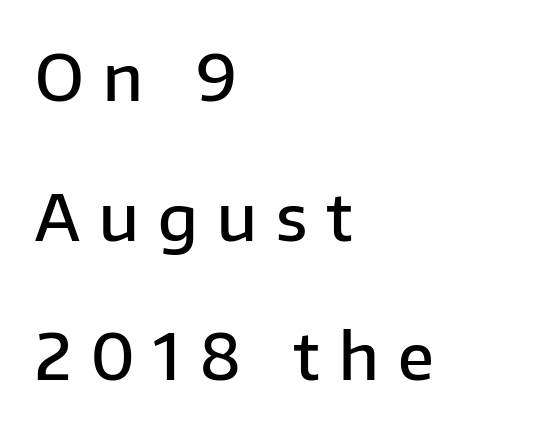
Q: Is the text bold? A: Semi-bold.
Q: Is the text italic (slanted)? A: No, it is upright.
Q: Is the typeface a serif or a sans-serif typeface? A: Sans-serif.
Q: Is the text underlined? A: No.
Q: How is the paragraph aligned? A: Left-aligned.
Q: Is the spacing between letters normal or unusually wide? A: Unusually wide.
Q: Is the spacing between lines tight, normal or loose? A: Loose.
Q: Width (condensed, normal, or wide)? A: Normal.
Q: Stroke contrast? A: Low.
Q: x-height? A: Medium.
Q: Monospaced? A: No.
